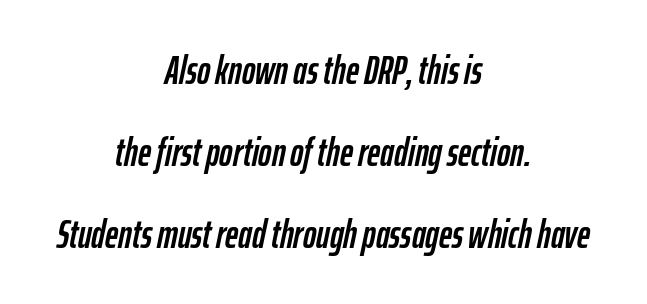
Observe the ordinary spacing: letters are neighbours, not strangers. This rendering features lettering with no underline. Leading is clearly above the norm, producing a sparse column. The text block is weighted toward neither margin, spreading evenly from the middle.
